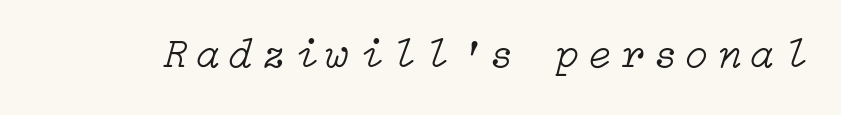
{"italic": "yes", "lean": "right", "slant_degrees": 15, "bold": "no", "weight": "light", "width": "normal", "stroke_contrast": "low", "x_height": "medium", "underline": "no", "letter_spacing": "wide", "letter_spacing_em": 0.23, "glyph_px": 42}
